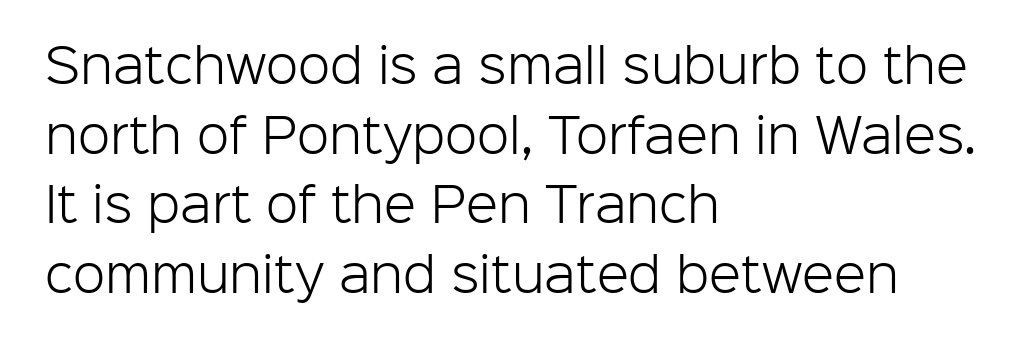
The image shows 47 px light sans-serif type, upright; set left-aligned, normal line spacing (1.48x), normal letter spacing, not underlined; low stroke contrast and a medium x-height.
